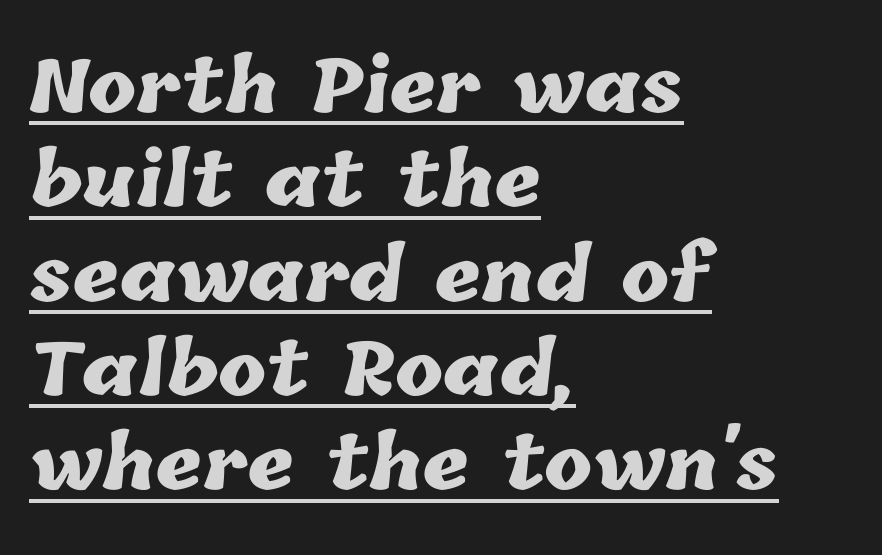
The typesetting leans heavy: a genuine bold. Vertical spacing — default. Standard letterfit; no display-style spreading of the glyphs. The sample's only ornament is a line tracing under the words.
